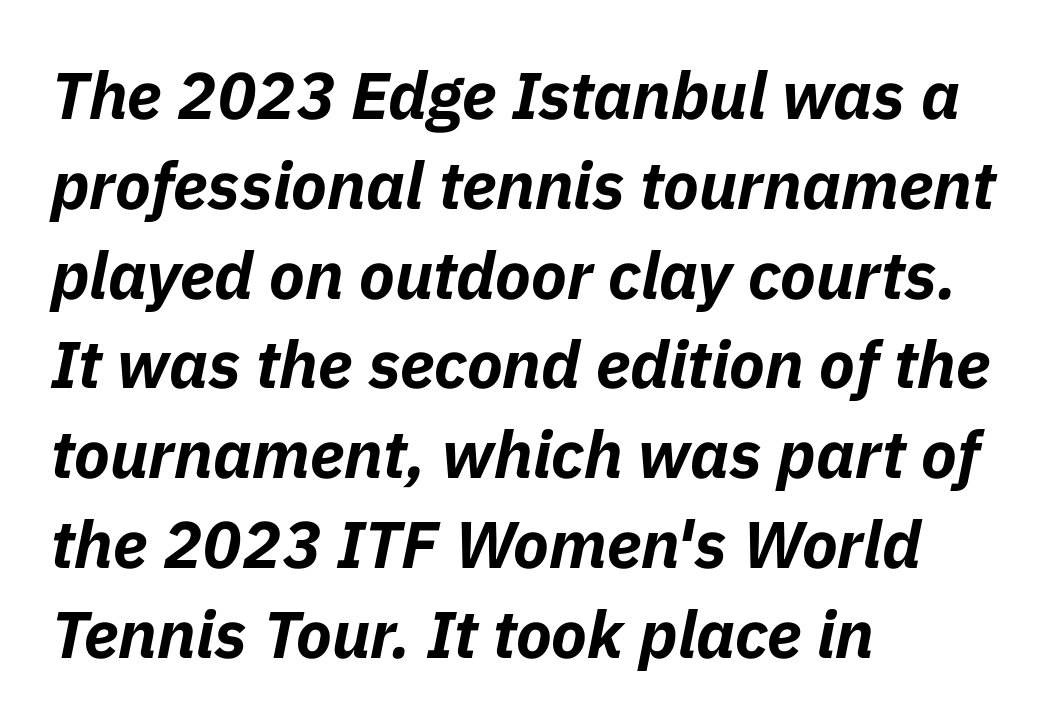
The image shows 66 px bold type, italic (leaning right); set left-aligned, normal line spacing (1.36x), normal letter spacing, not underlined; low stroke contrast and a medium x-height.
